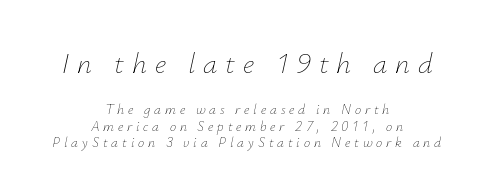
Q: Is the text bold? A: No.
Q: Is the text italic (slanted)? A: Yes, it leans right by about 12 degrees.
Q: Is the text underlined? A: No.
Q: How is the paragraph aligned? A: Centered.
Q: Is the spacing between letters normal or unusually wide? A: Unusually wide.
Q: Which block of text is set in a larger size, the first (top) or the second (bottom)? A: The first (top) one.
Q: Width (condensed, normal, or wide)? A: Normal.
Q: Stroke contrast? A: Low.
Q: x-height? A: Small.
Q: Monospaced? A: No.
